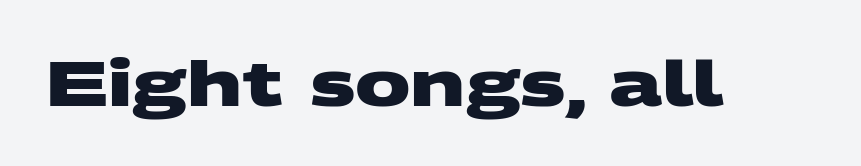
This is heavy type, rendered in bold. Regarding serifs, this sample does without them. The face used here is proportionally spaced, like ordinary book or web type. Has an underline been added? It has not.
